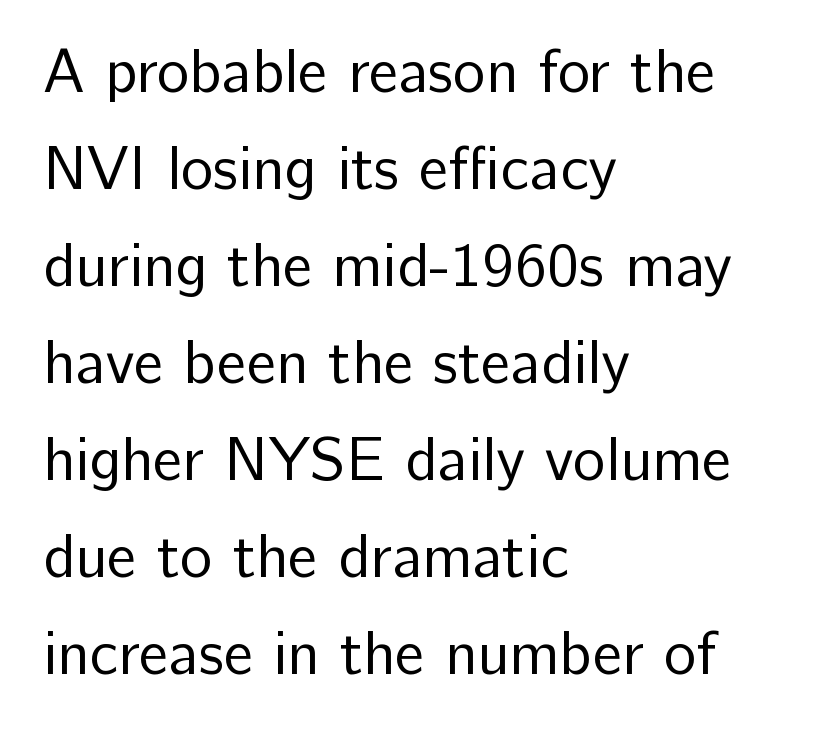
There is no visible air inserted between adjacent glyphs. Every row of glyphs begins at an identical x-position on the left. Vertical spacing — default. Note: no serifs on the glyphs. You could not count columns in this text — the font is proportionally spaced.
